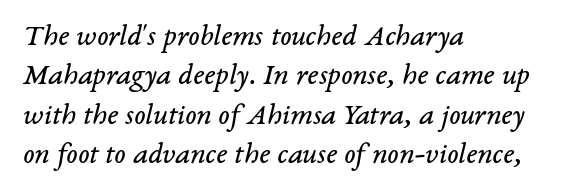
{"serif": "yes", "italic": "yes", "lean": "right", "slant_degrees": 14, "bold": "no", "weight": "regular", "width": "normal", "stroke_contrast": "low", "x_height": "medium", "monospaced": "no", "underline": "no", "align": "left", "line_spacing": "normal", "line_spacing_ratio": 1.31, "letter_spacing": "normal", "letter_spacing_em": 0.0, "glyph_px": 30}
